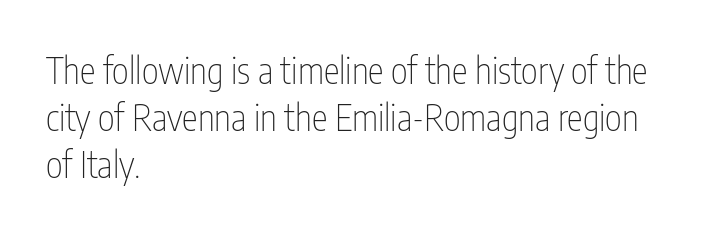
Q: Is the text bold? A: No.
Q: Is the text italic (slanted)? A: No, it is upright.
Q: Is the typeface a serif or a sans-serif typeface? A: Sans-serif.
Q: Is the text underlined? A: No.
Q: How is the paragraph aligned? A: Left-aligned.
Q: Is the spacing between letters normal or unusually wide? A: Normal.
Q: Is the spacing between lines tight, normal or loose? A: Normal.
Q: Width (condensed, normal, or wide)? A: Condensed.
Q: Stroke contrast? A: Low.
Q: x-height? A: Medium.
Q: Monospaced? A: No.
